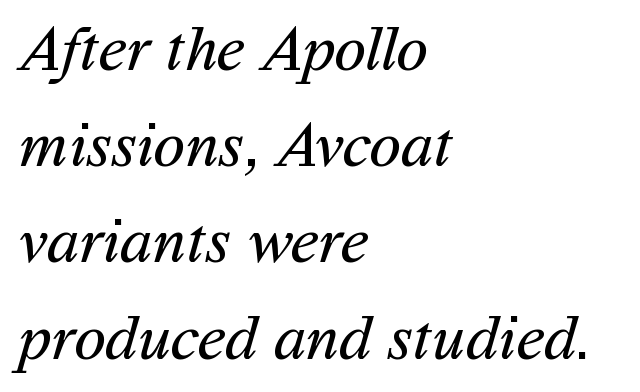
{"serif": "no", "bold": "no", "weight": "regular", "width": "normal", "stroke_contrast": "medium", "x_height": "medium", "monospaced": "no", "underline": "no", "align": "left", "line_spacing": "normal", "line_spacing_ratio": 1.48, "letter_spacing": "normal", "letter_spacing_em": 0.0, "glyph_px": 65}
